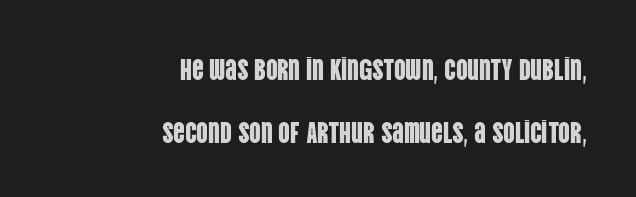
The face used here is proportionally spaced, like ordinary book or web type. Underline: absent. When letters stand straight like this, we call the style roman or upright. These lines stand farther apart than default settings would place them. One-word summary of the alignment: right.
